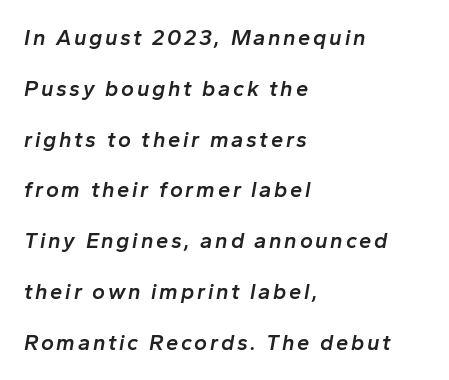
What's the leading like? Stretched, with rows far apart. This sample is left-justified, so line endings fall wherever the words run out. Type without underlining. A fair bit of extra ink — the face is semibold, not bold. The passage shown leans; its letterforms are oblique.
